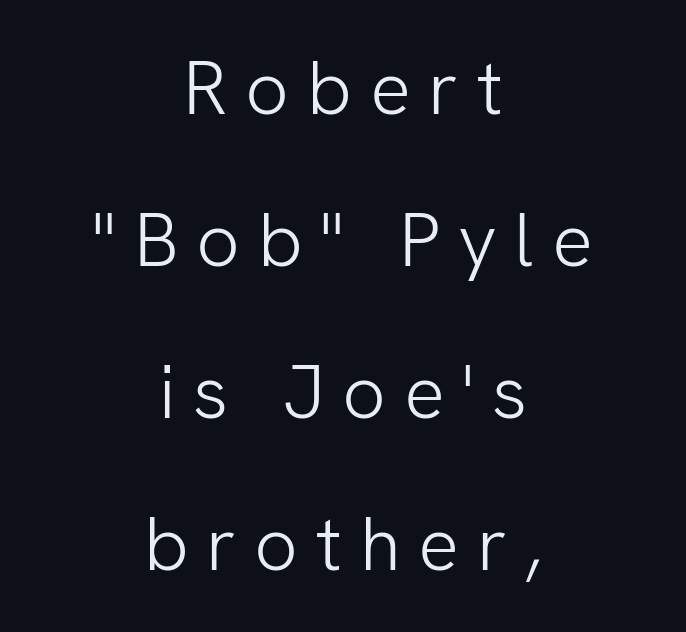
The strokes carry an ordinary text weight at most. No word sits above an underline. Character widths vary here, with narrow letters taking less room than wide ones. The designer dialed line spacing up above the default. The face used here is a sans, in the tradition of grotesques and geometrics. The type sits square on the baseline with zero lean.
